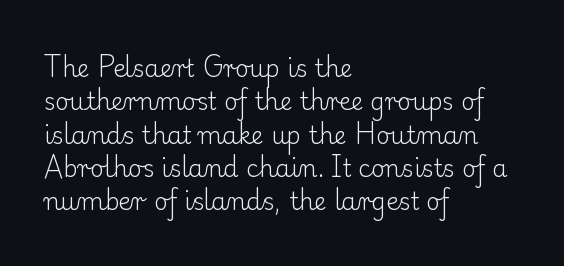
The image shows 24 px text type, upright; set left-aligned, normal line spacing (1.39x), normal letter spacing, not underlined.
